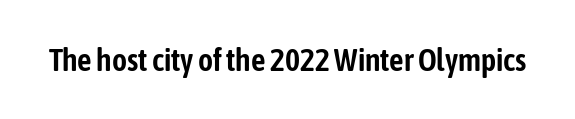
Q: Is the text italic (slanted)? A: No, it is upright.
Q: Is the typeface a serif or a sans-serif typeface? A: Sans-serif.
Q: Is the text underlined? A: No.
Q: Is the spacing between letters normal or unusually wide? A: Normal.
Q: Width (condensed, normal, or wide)? A: Condensed.
Q: Stroke contrast? A: Low.
Q: x-height? A: Medium.
Q: Monospaced? A: No.
